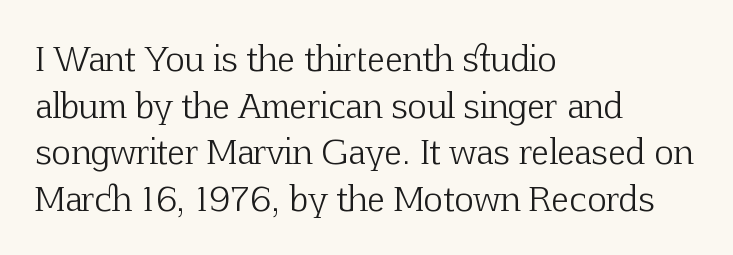
Honestly, there is no underline to notice here at all. What's the leading like? Ordinary, nothing unusual. Italic: no, the glyphs are upright roman. You could not count columns in this text — the font is proportionally spaced. Is the letter spacing exaggerated? No — it looks like the ordinary default.
